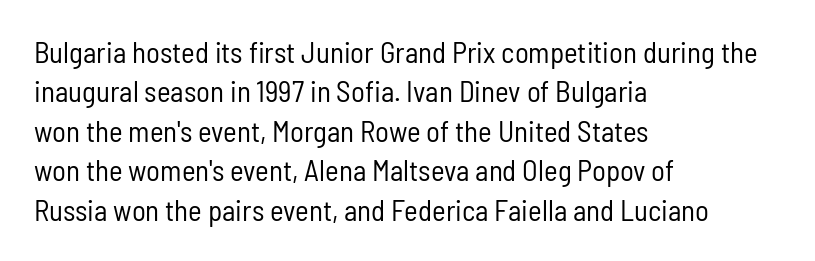
{"serif": "no", "italic": "no", "bold": "no", "weight": "regular", "width": "condensed", "stroke_contrast": "low", "x_height": "medium", "monospaced": "no", "underline": "no", "align": "left", "line_spacing": "normal", "line_spacing_ratio": 1.36, "letter_spacing": "normal", "letter_spacing_em": 0.0, "glyph_px": 29}
